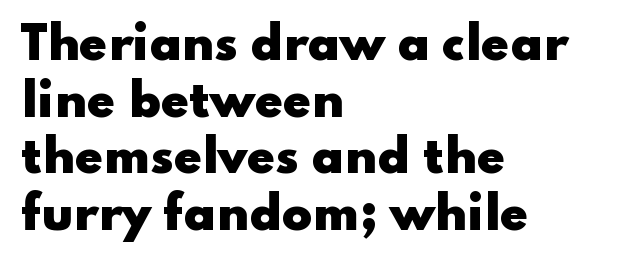
Q: Is the text bold? A: Yes.
Q: Is the text italic (slanted)? A: No, it is upright.
Q: Is the typeface a serif or a sans-serif typeface? A: Sans-serif.
Q: Is the text underlined? A: No.
Q: How is the paragraph aligned? A: Left-aligned.
Q: Is the spacing between letters normal or unusually wide? A: Normal.
Q: Is the spacing between lines tight, normal or loose? A: Normal.
Q: Width (condensed, normal, or wide)? A: Wide.
Q: Stroke contrast? A: Low.
Q: x-height? A: Small.
Q: Monospaced? A: No.
